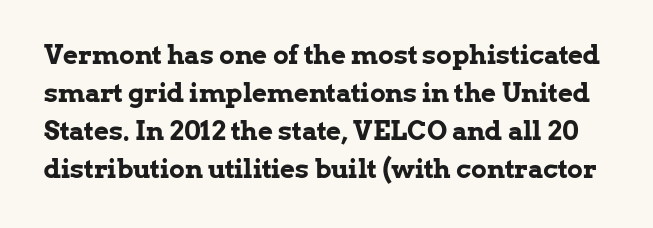
Q: Is the text bold? A: Yes.
Q: Is the text italic (slanted)? A: No, it is upright.
Q: Is the text underlined? A: No.
Q: Is the spacing between letters normal or unusually wide? A: Normal.
Q: Is the spacing between lines tight, normal or loose? A: Normal.
